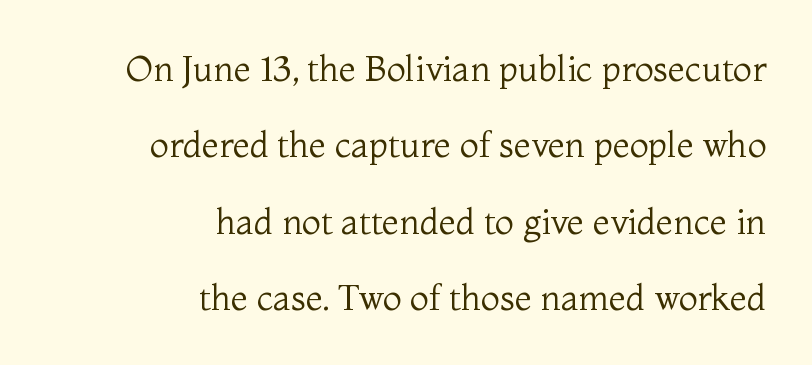
Look at the bottom of the vertical strokes: they flare into serifs here. What's the leading like? Stretched, with rows far apart. This rendering uses right alignment, leaving the left contour irregular. Is this a fixed-width face? No — the glyphs have proportional, varying widths. The letters look calm and open, with moderate or lighter stems. Spacing between characters is what you'd get straight out of the box.
